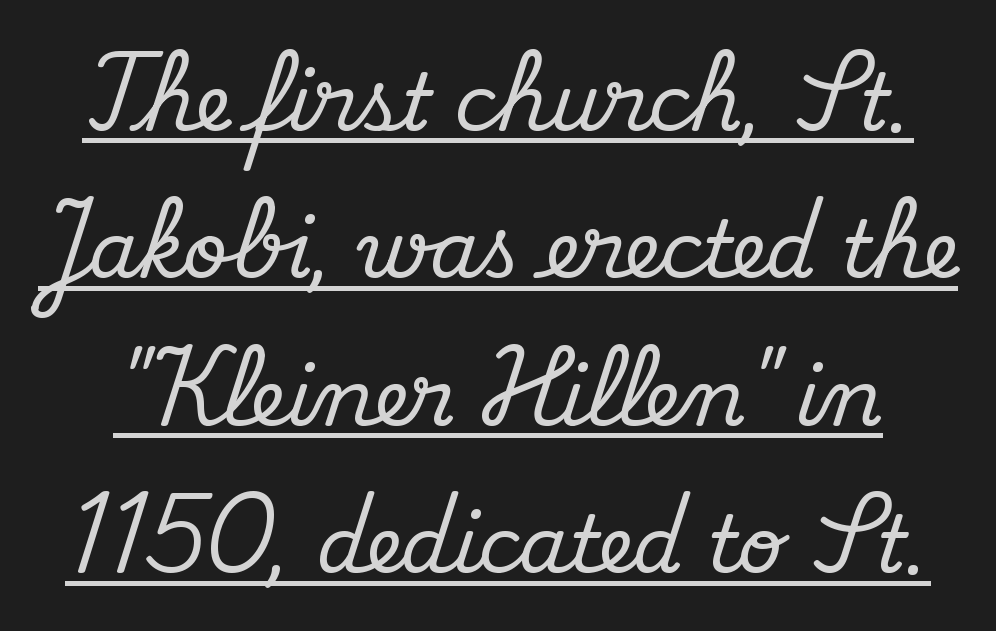
The image shows 78 px serif type; set line spacing 1.89x, normal letter spacing, underlined; medium stroke contrast and a small x-height.
